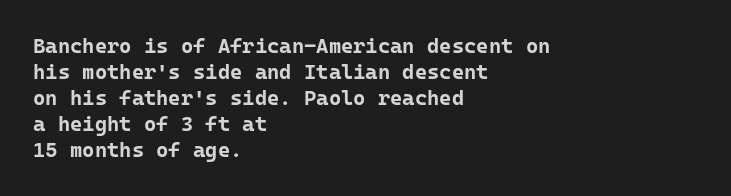
The image shows 21 px bold type, upright; set left-aligned, line spacing 1.24x, normal letter spacing, not underlined.
